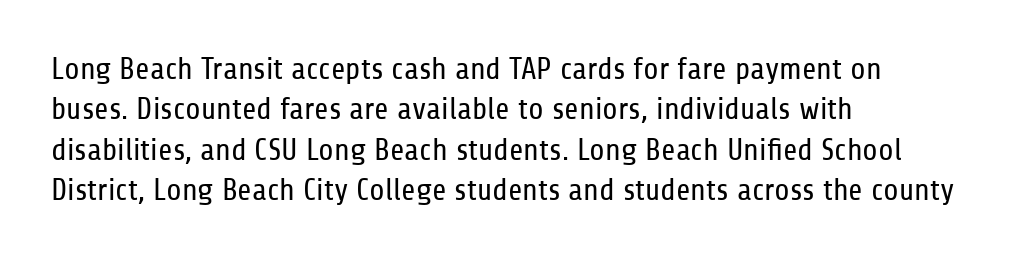
The image shows 31 px regular-weight, condensed sans-serif type, upright; set left-aligned, normal line spacing (1.3x), normal letter spacing, not underlined; low stroke contrast and a medium x-height.
